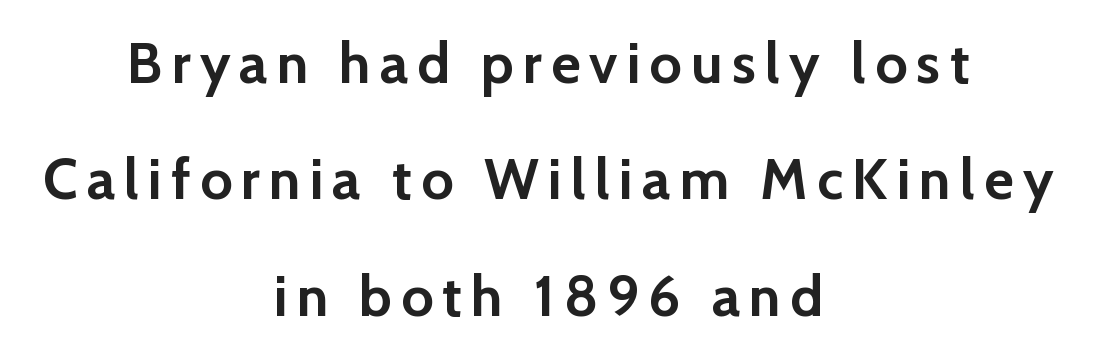
A typesetter would mark this as roman, not italic. The typesetter chose a symmetrical, centered arrangement here. Is this a fixed-width face? No — the glyphs have proportional, varying widths. Are there feet on the stems? There aren't — it's a sans.
